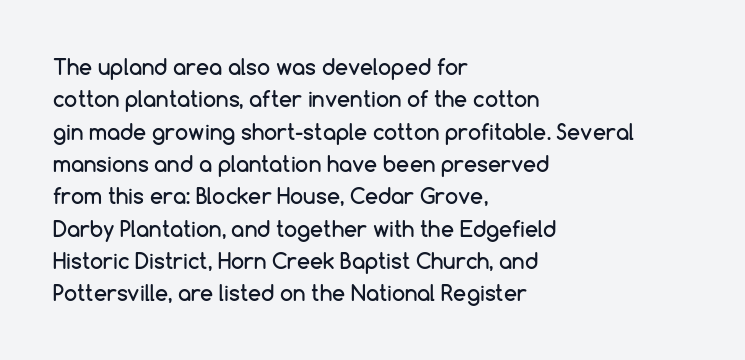
Glyph-to-glyph distance matches everyday printed text. Upright lettering throughout. Notice how descenders clear the ascenders below comfortably — that's standard leading. The strip under each line holds only bare page. Layout note: lines flush left.
